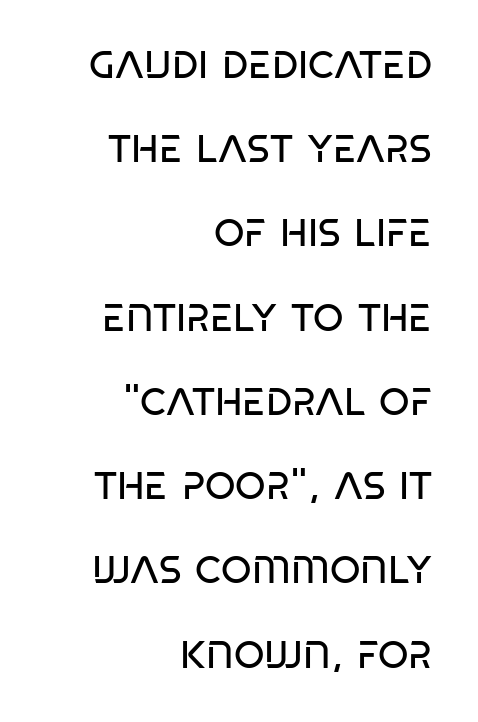
{"serif": "no", "bold": "no", "weight": "regular", "width": "condensed", "stroke_contrast": "low", "x_height": "large", "monospaced": "no", "underline": "no", "align": "right", "line_spacing": "loose", "line_spacing_ratio": 2.16, "letter_spacing": "normal", "letter_spacing_em": 0.0, "glyph_px": 39}
